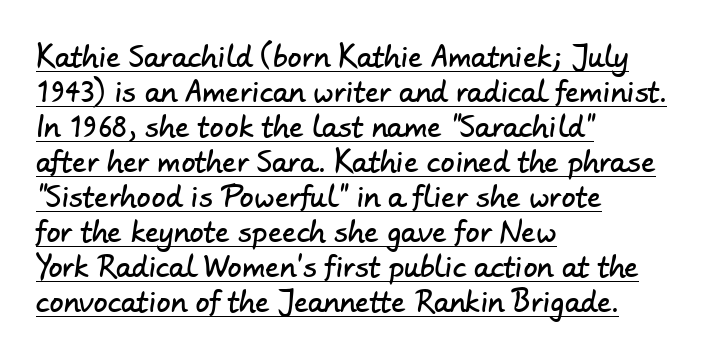
In terms of letterform style, serifs are entirely absent. Varying glyph widths throughout — classic text-font behaviour. Vertical spacing — default. The rendering anchors every line to the left-hand side.
